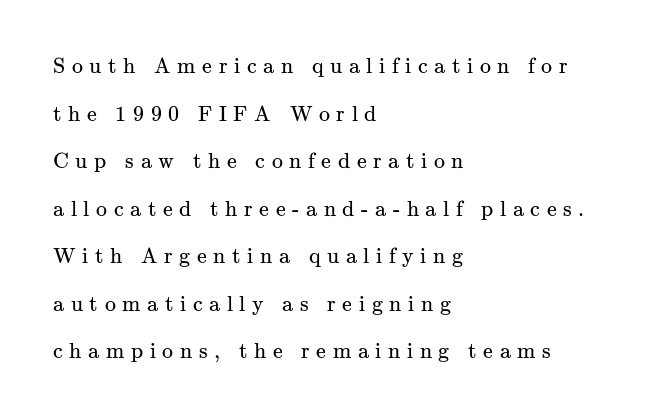
The text block is weighted toward the left margin, trailing off unevenly rightward. Inter-character spacing is expanded well beyond the font's built-in metrics. These lines stand farther apart than default settings would place them. Posture: upright roman. Honestly, there is no underline to notice here at all. The passage shown is not bold in any degree.
